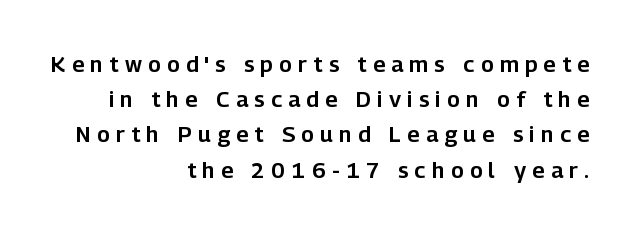
Q: Is the text italic (slanted)? A: No, it is upright.
Q: Is the text underlined? A: No.
Q: How is the paragraph aligned? A: Right-aligned.
Q: Is the spacing between letters normal or unusually wide? A: Unusually wide.
Q: Is the spacing between lines tight, normal or loose? A: Normal.
